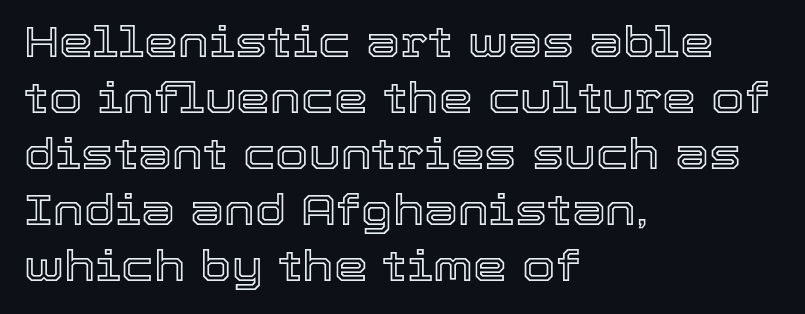
Q: Is the text italic (slanted)? A: No, it is upright.
Q: Is the text underlined? A: No.
Q: How is the paragraph aligned? A: Left-aligned.
Q: Is the spacing between letters normal or unusually wide? A: Normal.
Q: Is the spacing between lines tight, normal or loose? A: Normal.
Q: Width (condensed, normal, or wide)? A: Normal.
Q: x-height? A: Medium.
Q: Monospaced? A: No.
